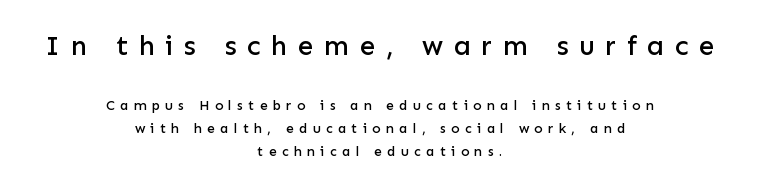
Honestly, there is no underline to notice here at all. Is this a fixed-width face? No — the glyphs have proportional, varying widths. The line texture is sparse and dotted thanks to wide tracking. Neither beginnings nor endings align; midpoints do. Large over small — that's the arrangement of the two blocks here.
